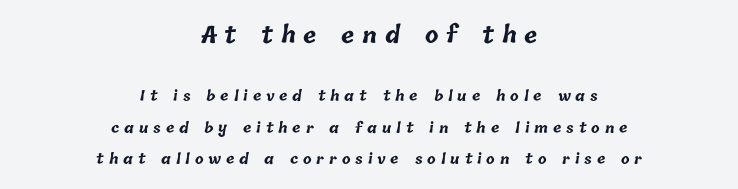
Whoever set this chose breathing room over compactness in the vertical rhythm. Spacing between characters has been opened up far beyond the box default. Each row of text sits above clean, open space. The emphasis by scale lands on block number one, above. Set as a true bold cut, around the 700 mark. Leftover space on each line is divided equally before and after the words.
